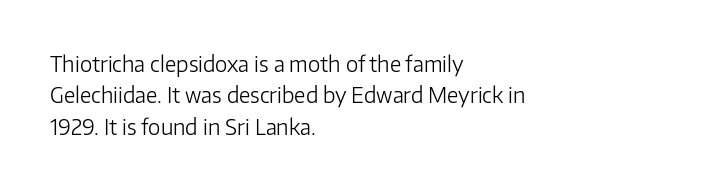
The image shows 21 px text type, upright; set left-aligned, normal line spacing (1.49x), normal letter spacing, not underlined.
